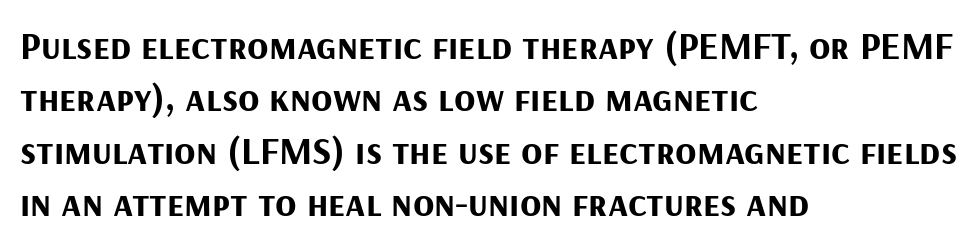
{"serif": "no", "italic": "no", "bold": "yes", "weight": "bold", "width": "normal", "stroke_contrast": "medium", "x_height": "medium", "monospaced": "no", "underline": "no", "align": "left", "line_spacing": "normal", "line_spacing_ratio": 1.34, "letter_spacing": "normal", "letter_spacing_em": 0.0, "glyph_px": 39}
